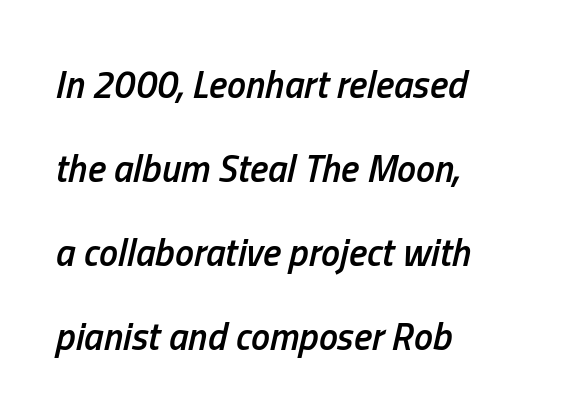
Q: Is the text bold? A: Semi-bold.
Q: Is the text italic (slanted)? A: Yes, it leans right by about 13 degrees.
Q: Is the text underlined? A: No.
Q: How is the paragraph aligned? A: Left-aligned.
Q: Is the spacing between letters normal or unusually wide? A: Normal.
Q: Is the spacing between lines tight, normal or loose? A: Loose.
Q: Width (condensed, normal, or wide)? A: Condensed.
Q: Stroke contrast? A: Low.
Q: x-height? A: Medium.
Q: Monospaced? A: No.
